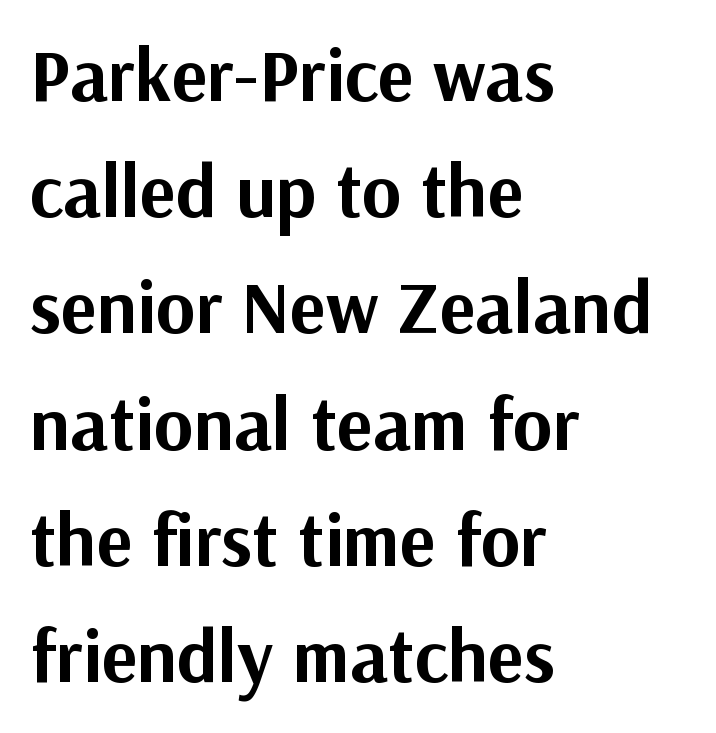
Q: Is the text bold? A: Yes.
Q: Is the text italic (slanted)? A: No, it is upright.
Q: Is the typeface a serif or a sans-serif typeface? A: Sans-serif.
Q: Is the text underlined? A: No.
Q: How is the paragraph aligned? A: Left-aligned.
Q: Is the spacing between letters normal or unusually wide? A: Normal.
Q: Is the spacing between lines tight, normal or loose? A: Normal.
Q: Width (condensed, normal, or wide)? A: Normal.
Q: Stroke contrast? A: Medium.
Q: x-height? A: Medium.
Q: Monospaced? A: No.
